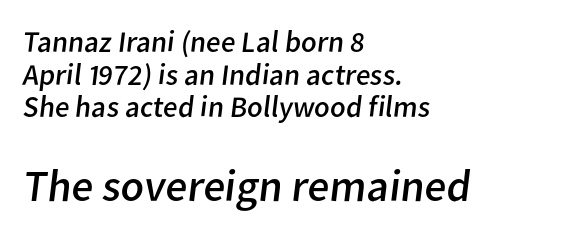
Words appear dense and cohesive because spacing is normal. No extra ink here — the face is not bold. Vertical spacing — tight. Teacher's note: observe the even left margin — that is flush-left alignment.
